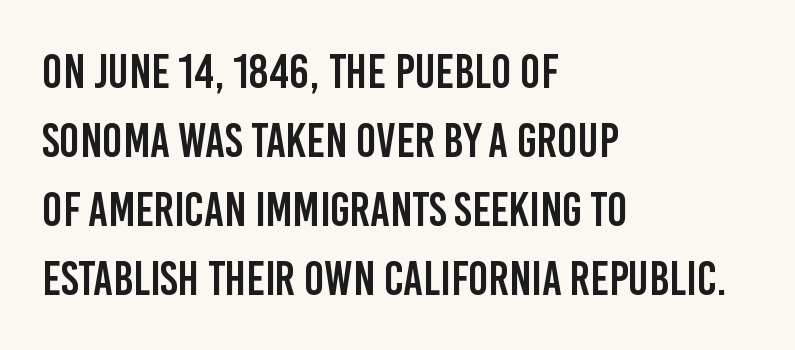
Q: Is the text italic (slanted)? A: No, it is upright.
Q: Is the typeface a serif or a sans-serif typeface? A: Sans-serif.
Q: Is the text underlined? A: No.
Q: How is the paragraph aligned? A: Left-aligned.
Q: Is the spacing between letters normal or unusually wide? A: Normal.
Q: Is the spacing between lines tight, normal or loose? A: Normal.
Q: Width (condensed, normal, or wide)? A: Condensed.
Q: Stroke contrast? A: Low.
Q: x-height? A: Large.
Q: Monospaced? A: No.
